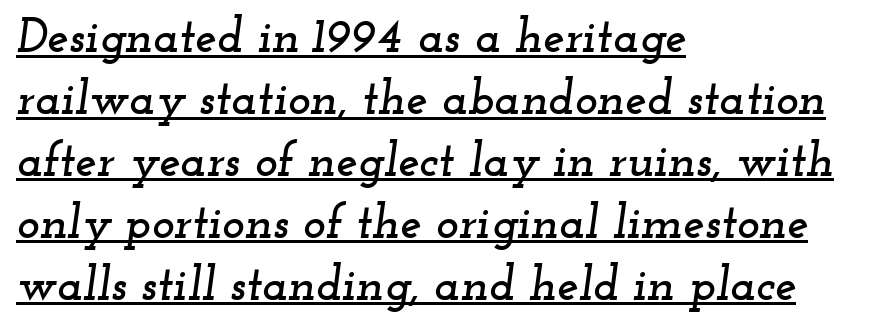
The image shows 48 px wide serif type, italic (leaning right); set left-aligned, normal line spacing (1.29x), normal letter spacing, underlined; low stroke contrast and a small x-height.
